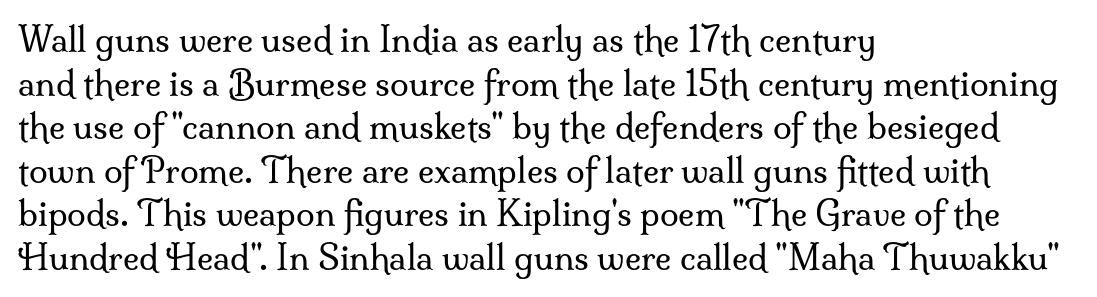
Q: Is the text bold? A: No.
Q: Is the text italic (slanted)? A: No, it is upright.
Q: Is the typeface a serif or a sans-serif typeface? A: Serif.
Q: Is the text underlined? A: No.
Q: How is the paragraph aligned? A: Left-aligned.
Q: Is the spacing between letters normal or unusually wide? A: Normal.
Q: Is the spacing between lines tight, normal or loose? A: Normal.
Q: Width (condensed, normal, or wide)? A: Normal.
Q: Stroke contrast? A: Medium.
Q: x-height? A: Small.
Q: Monospaced? A: No.
